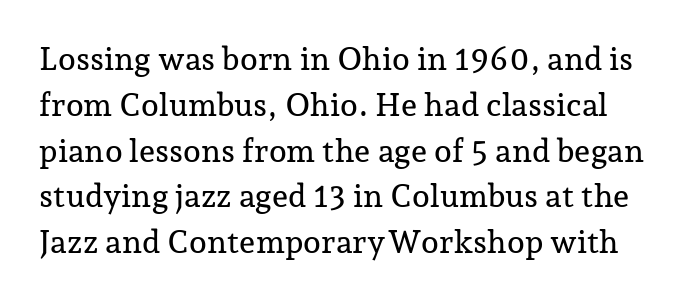
Serif or sans? Serif — the stroke terminals have little feet. The leading is moderate, giving the passage an even texture. Designer's note — italics off, roman on. Spacing verdict: proportional, widths tailored to each character. The face used here is rendered with its standard letterfit.
